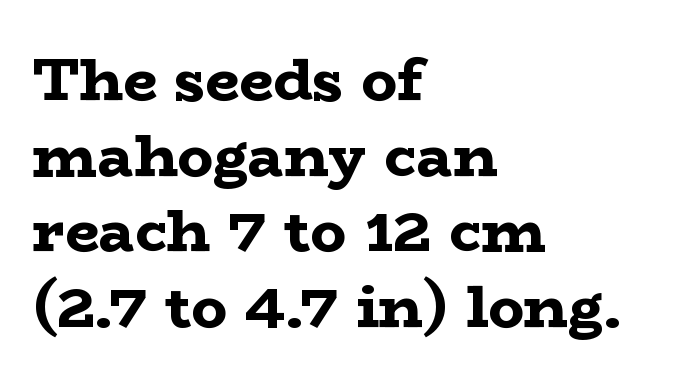
The image shows 60 px bold, wide serif type, upright; set left-aligned, normal line spacing (1.26x), normal letter spacing, not underlined; low stroke contrast and a medium x-height.
